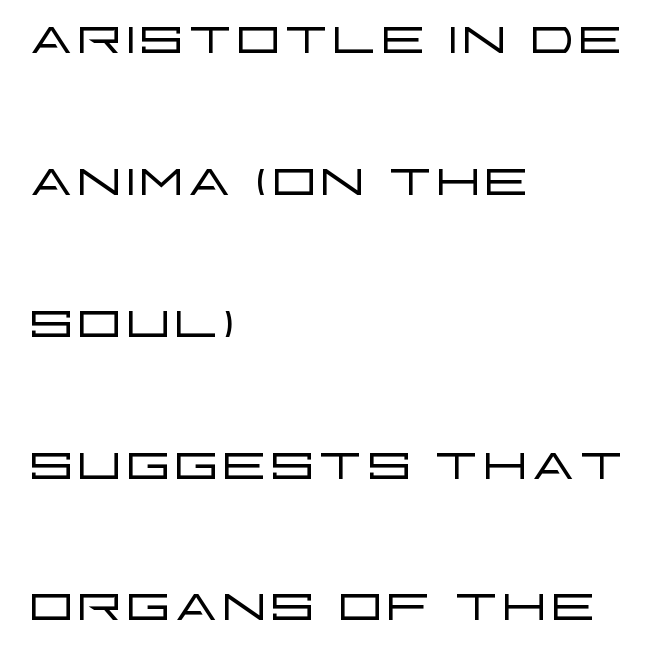
The image shows 72 px light, wide sans-serif type, upright; set left-aligned, loose line spacing (1.97x), normal letter spacing, not underlined; low stroke contrast and a large x-height.
